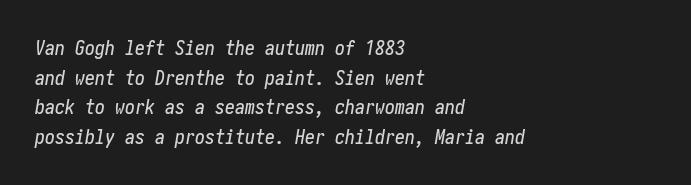
Q: Is the text italic (slanted)? A: Yes, it leans right by about 10 degrees.
Q: Is the text underlined? A: No.
Q: How is the paragraph aligned? A: Left-aligned.
Q: Is the spacing between letters normal or unusually wide? A: Normal.
Q: Is the spacing between lines tight, normal or loose? A: Normal.
